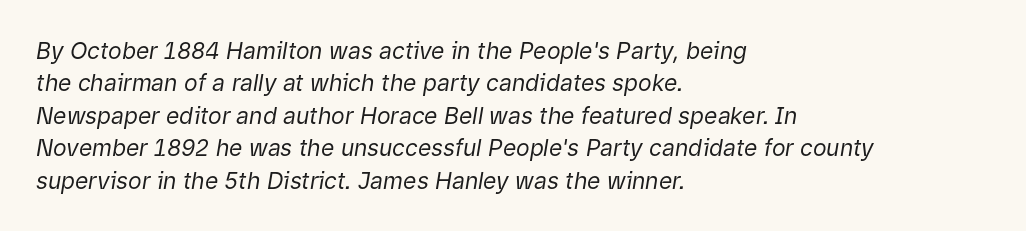
The passage is arranged the way most books set body copy — flush left. In terms of leading, this rendering sits right in the middle. What stands out about the letter spacing? Nothing — it is the standard amount. Letters rest on an invisible, unmarked baseline.
